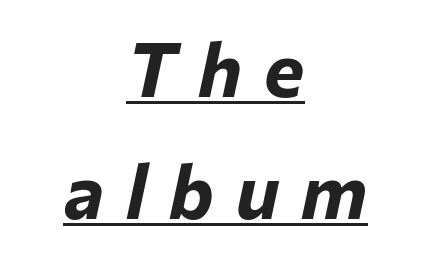
The image shows 76 px bold type, italic (leaning right); set centered, normal line spacing (1.61x), unusually wide letter spacing (+0.29 em), underlined; low stroke contrast and a medium x-height.
